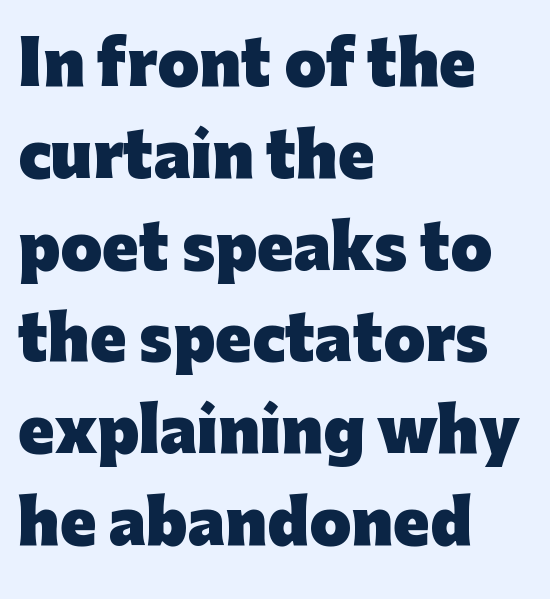
{"serif": "no", "italic": "no", "bold": "yes", "weight": "heavy", "width": "normal", "stroke_contrast": "low", "x_height": "medium", "monospaced": "no", "underline": "no", "align": "left", "line_spacing": "normal", "line_spacing_ratio": 1.53, "letter_spacing": "normal", "letter_spacing_em": 0.0, "glyph_px": 60}
